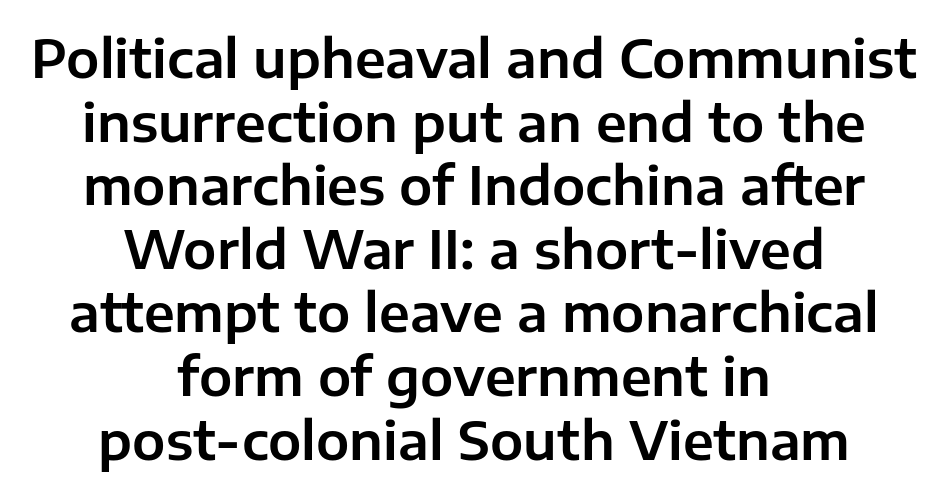
The image shows 53 px sans-serif type, upright; set centered, line spacing 1.2x, normal letter spacing, not underlined; low stroke contrast and a medium x-height.
